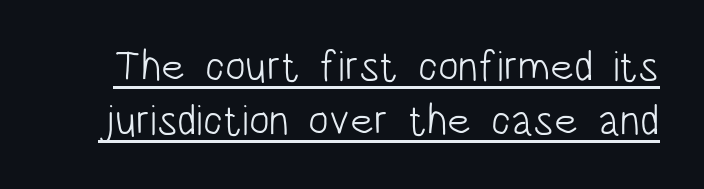
Q: Is the text bold? A: No.
Q: Is the text italic (slanted)? A: No, it is upright.
Q: Is the typeface a serif or a sans-serif typeface? A: Sans-serif.
Q: Is the text underlined? A: Yes.
Q: Is the spacing between letters normal or unusually wide? A: Normal.
Q: Is the spacing between lines tight, normal or loose? A: Normal.
Q: Width (condensed, normal, or wide)? A: Condensed.
Q: Stroke contrast? A: Low.
Q: x-height? A: Large.
Q: Monospaced? A: No.
